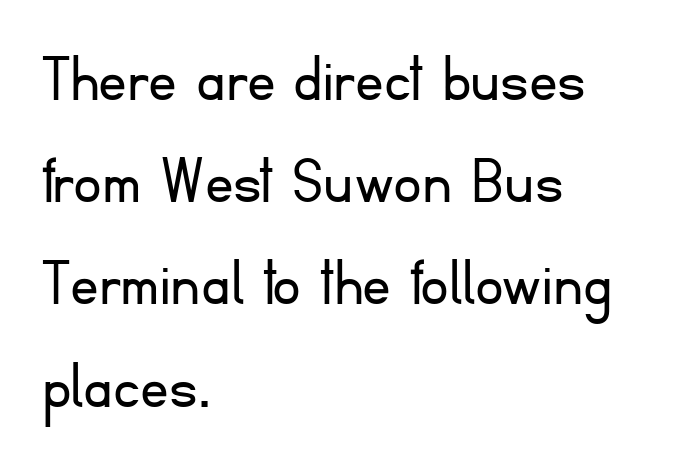
{"serif": "no", "italic": "no", "bold": "no", "weight": "light", "width": "normal", "stroke_contrast": "low", "x_height": "small", "monospaced": "no", "underline": "no", "align": "left", "line_spacing": "normal", "line_spacing_ratio": 1.44, "letter_spacing": "normal", "letter_spacing_em": 0.0, "glyph_px": 71}
